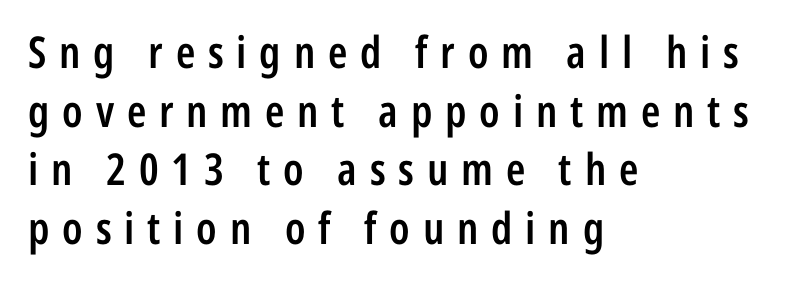
{"serif": "no", "italic": "no", "bold": "semi", "weight": "semibold", "width": "condensed", "stroke_contrast": "low", "x_height": "medium", "monospaced": "no", "underline": "no", "align": "left", "line_spacing": "normal", "line_spacing_ratio": 1.33, "letter_spacing": "wide", "letter_spacing_em": 0.29, "glyph_px": 44}
